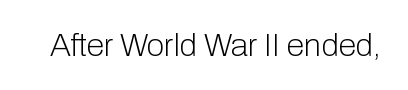
{"serif": "no", "italic": "no", "bold": "no", "weight": "light", "width": "normal", "stroke_contrast": "low", "x_height": "medium", "monospaced": "no", "underline": "no", "letter_spacing": "normal", "letter_spacing_em": 0.0, "glyph_px": 32}
